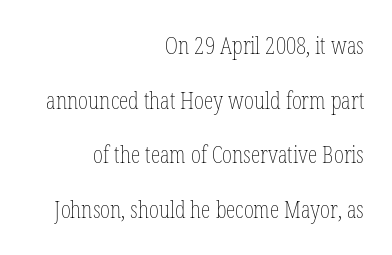
Q: Is the text bold? A: No.
Q: Is the text italic (slanted)? A: No, it is upright.
Q: Is the text underlined? A: No.
Q: How is the paragraph aligned? A: Right-aligned.
Q: Is the spacing between letters normal or unusually wide? A: Normal.
Q: Is the spacing between lines tight, normal or loose? A: Loose.
